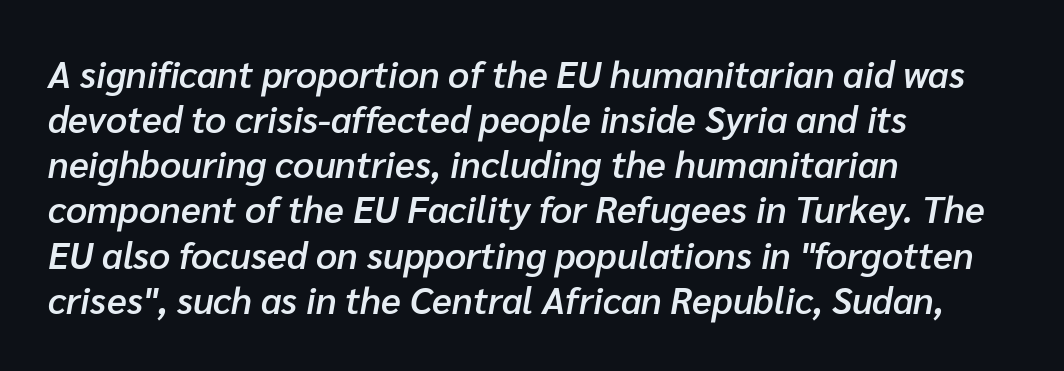
{"italic": "yes", "lean": "right", "slant_degrees": 10, "bold": "semi", "weight": "semibold", "width": "normal", "stroke_contrast": "low", "x_height": "medium", "monospaced": "no", "underline": "no", "align": "left", "line_spacing_ratio": 1.22, "letter_spacing": "normal", "letter_spacing_em": 0.0, "glyph_px": 37}
